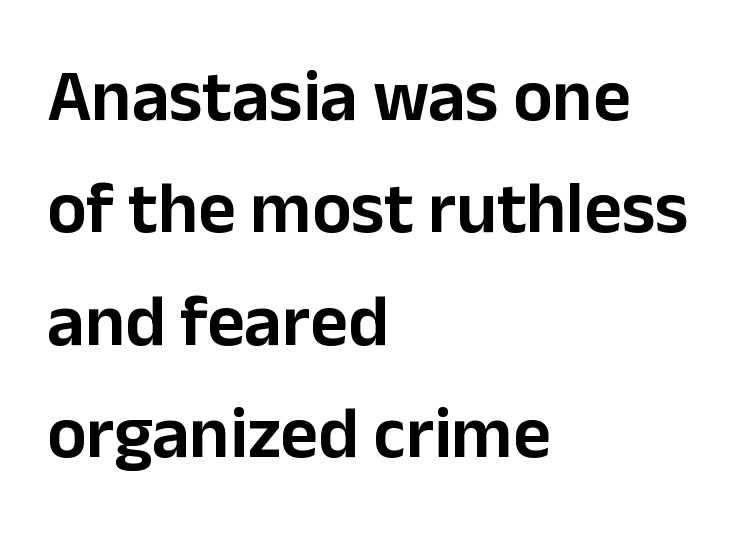
The image shows 73 px sans-serif type, upright; set left-aligned, normal line spacing (1.54x), normal letter spacing, not underlined; low stroke contrast and a medium x-height.
